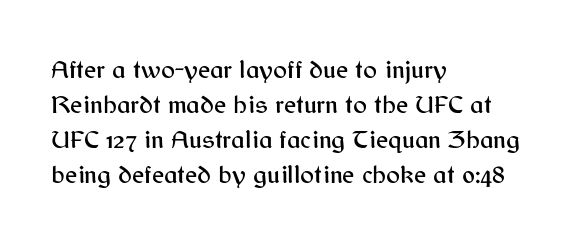
Q: Is the text italic (slanted)? A: No, it is upright.
Q: Is the text underlined? A: No.
Q: How is the paragraph aligned? A: Left-aligned.
Q: Is the spacing between letters normal or unusually wide? A: Normal.
Q: Is the spacing between lines tight, normal or loose? A: Normal.
